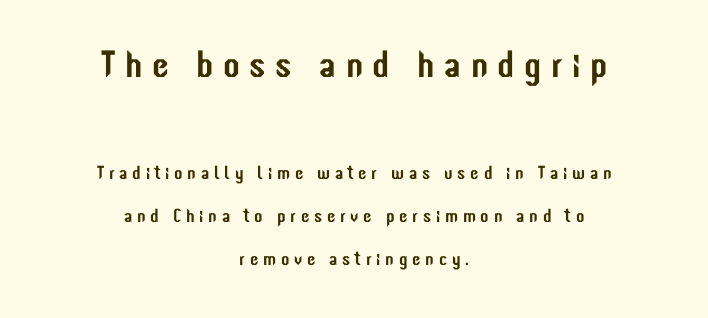
Q: Is the text italic (slanted)? A: No, it is upright.
Q: Is the typeface a serif or a sans-serif typeface? A: Sans-serif.
Q: Is the text underlined? A: No.
Q: How is the paragraph aligned? A: Centered.
Q: Is the spacing between letters normal or unusually wide? A: Unusually wide.
Q: Is the spacing between lines tight, normal or loose? A: Loose.
Q: Which block of text is set in a larger size, the first (top) or the second (bottom)? A: The first (top) one.
Q: Width (condensed, normal, or wide)? A: Condensed.
Q: Stroke contrast? A: Low.
Q: x-height? A: Medium.
Q: Monospaced? A: No.
